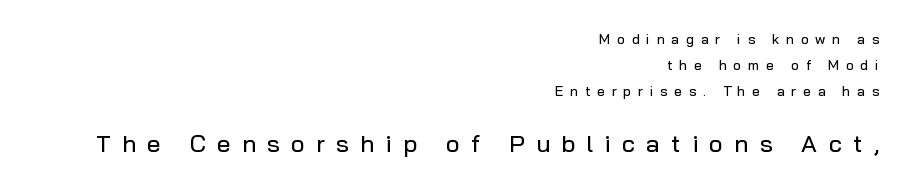
The image shows 24 px text type, upright; set right-aligned, line spacing 1.87x, unusually wide letter spacing (+0.47 em), not underlined; the second (bottom) block is 1.71x larger.
